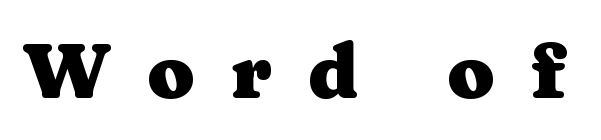
Q: Is the text bold? A: Yes.
Q: Is the text italic (slanted)? A: No, it is upright.
Q: Is the typeface a serif or a sans-serif typeface? A: Serif.
Q: Is the text underlined? A: No.
Q: Is the spacing between letters normal or unusually wide? A: Unusually wide.
Q: Width (condensed, normal, or wide)? A: Wide.
Q: Stroke contrast? A: Medium.
Q: x-height? A: Medium.
Q: Monospaced? A: No.
